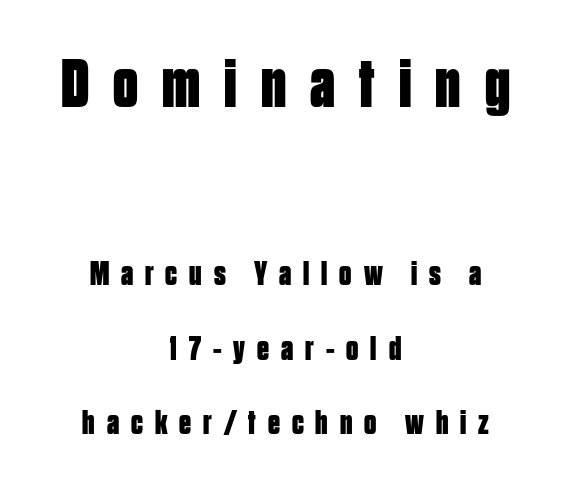
The passage shown is typed in a proportional face where columns would drift. The tracking jumps out immediately: characters are airy and widely separated. Successive baselines arrive slowly, with a big drop between each. This layout puts the oversized block above and the modest block below. Set as a true bold cut, around the 700 mark. The string is rendered with underlining switched off.
